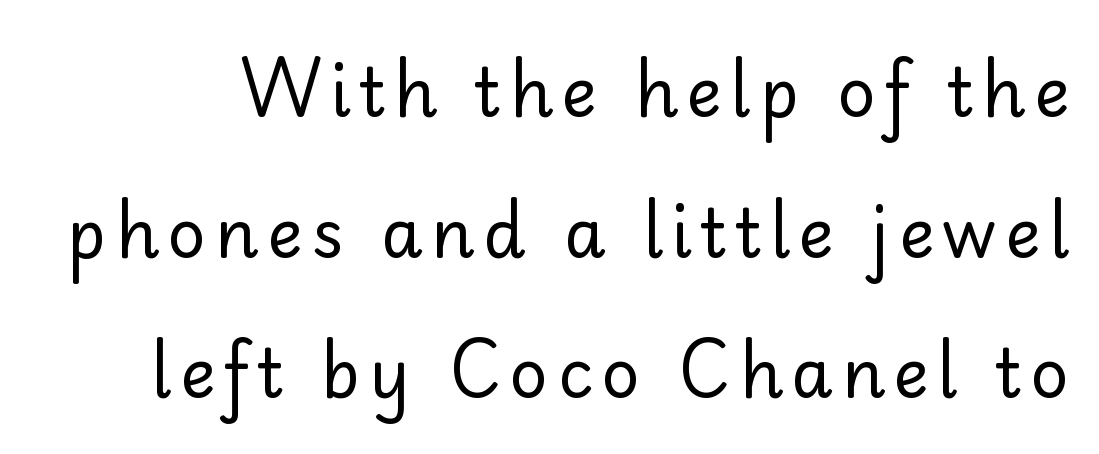
{"serif": "no", "italic": "no", "bold": "no", "weight": "regular", "width": "normal", "stroke_contrast": "low", "x_height": "small", "monospaced": "no", "underline": "no", "line_spacing": "loose", "line_spacing_ratio": 2.1, "glyph_px": 67}
